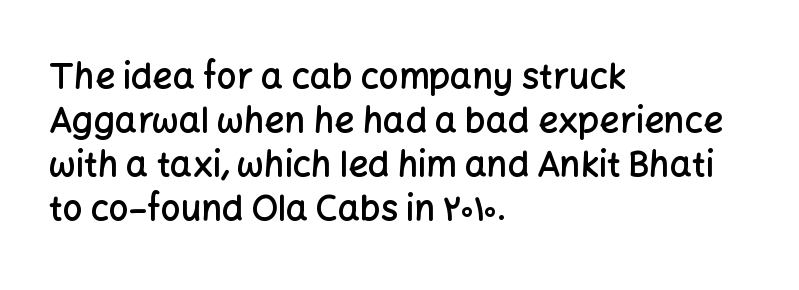
The image shows 35 px semibold sans-serif type, upright; set left-aligned, normal line spacing (1.26x), normal letter spacing, not underlined; low stroke contrast and a medium x-height.
